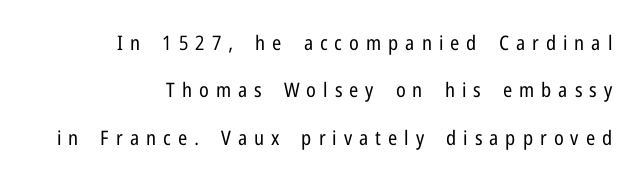
Q: Is the text bold? A: No.
Q: Is the text italic (slanted)? A: No, it is upright.
Q: Is the text underlined? A: No.
Q: How is the paragraph aligned? A: Right-aligned.
Q: Is the spacing between letters normal or unusually wide? A: Unusually wide.
Q: Is the spacing between lines tight, normal or loose? A: Loose.
